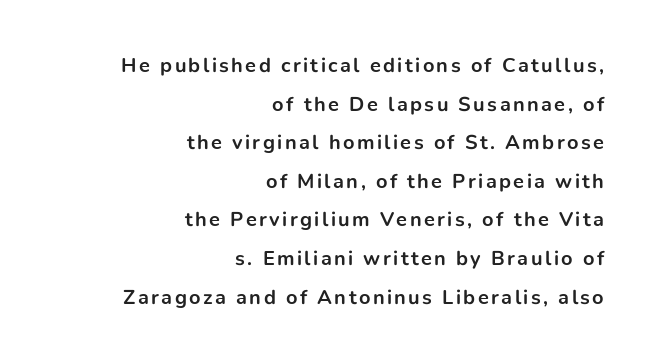
{"italic": "no", "bold": "yes", "underline": "no", "align": "right", "line_spacing": "loose", "line_spacing_ratio": 1.93, "glyph_px": 20}
